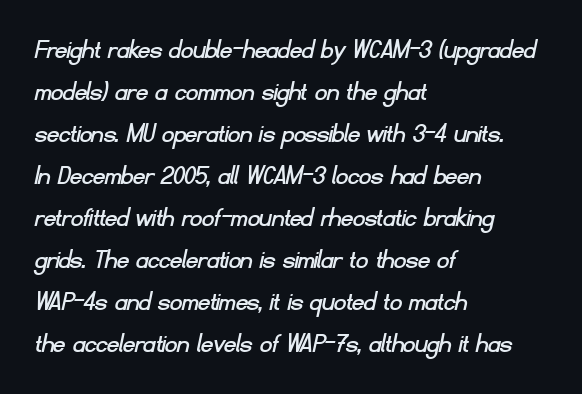
Each letter keeps its own natural width here, so spacing adapts to shape. You can tell from the bare stems that sans-serif type was used. Glance below the letters and you will spot only blank space. Every row of glyphs begins at an identical x-position on the left. The letterforms sit shoulder to shoulder at normal distance.
